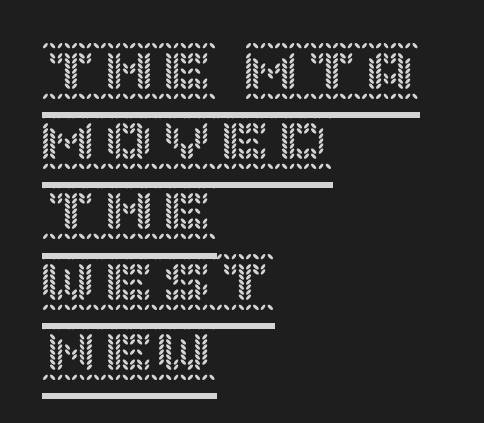
Q: Is the text italic (slanted)? A: No, it is upright.
Q: Is the text underlined? A: Yes.
Q: How is the paragraph aligned? A: Left-aligned.
Q: Is the spacing between letters normal or unusually wide? A: Normal.
Q: Width (condensed, normal, or wide)? A: Normal.
Q: x-height? A: Large.
